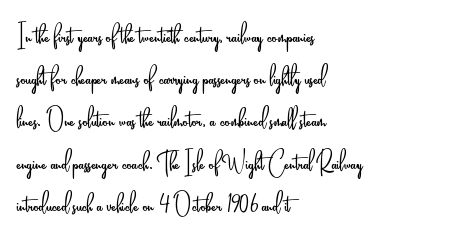
{"serif": "no", "bold": "no", "weight": "light", "width": "condensed", "stroke_contrast": "low", "x_height": "small", "monospaced": "no", "underline": "no", "align": "left", "line_spacing": "normal", "line_spacing_ratio": 1.28, "letter_spacing": "normal", "letter_spacing_em": 0.0, "glyph_px": 33}
